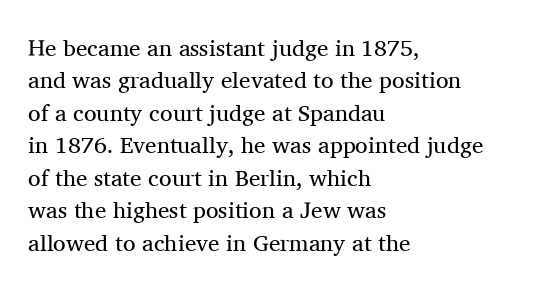
Q: Is the text bold? A: No.
Q: Is the text italic (slanted)? A: No, it is upright.
Q: Is the text underlined? A: No.
Q: How is the paragraph aligned? A: Left-aligned.
Q: Is the spacing between letters normal or unusually wide? A: Normal.
Q: Is the spacing between lines tight, normal or loose? A: Normal.
